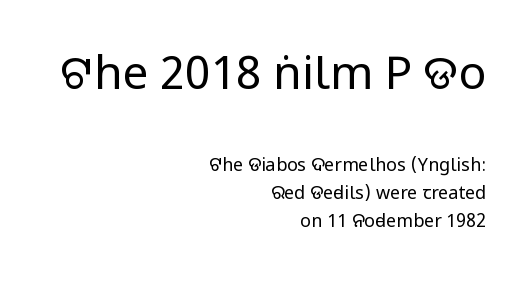
A normal amount of white space separates one row of letters from the next. Is the letter spacing exaggerated? No — it looks like the ordinary default. Stem width sits at or under what a default text font uses. You get the large type first, then a drop to smaller type. You could not count columns in this text — the font is proportionally spaced.
